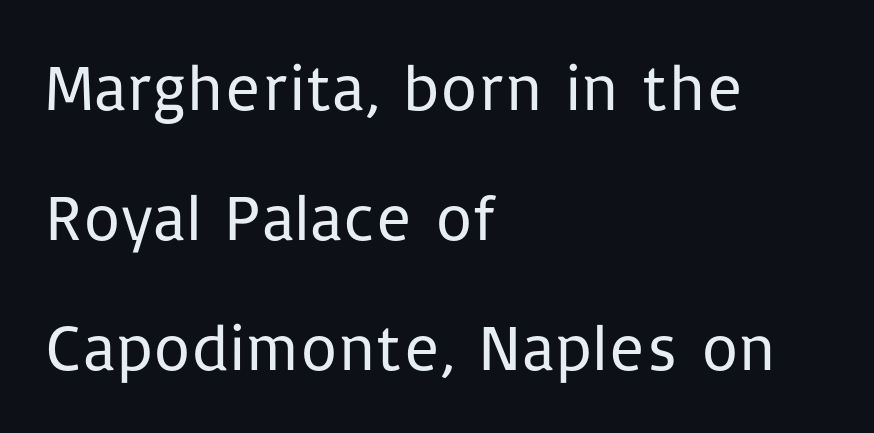
The image shows 65 px regular-weight sans-serif type, upright; set left-aligned, loose line spacing (2.0x), normal letter spacing, not underlined; low stroke contrast and a medium x-height.
